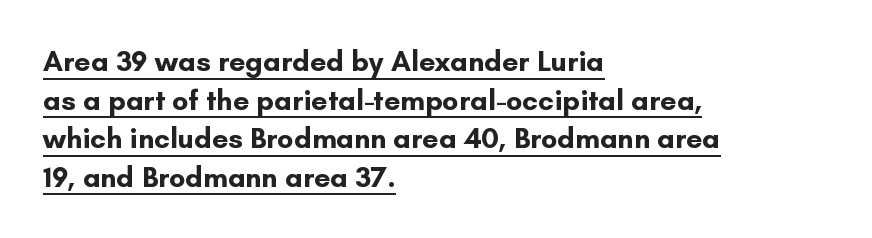
Q: Is the text bold? A: Yes.
Q: Is the text italic (slanted)? A: No, it is upright.
Q: Is the typeface a serif or a sans-serif typeface? A: Sans-serif.
Q: Is the text underlined? A: Yes.
Q: How is the paragraph aligned? A: Left-aligned.
Q: Is the spacing between letters normal or unusually wide? A: Normal.
Q: Is the spacing between lines tight, normal or loose? A: Normal.
Q: Width (condensed, normal, or wide)? A: Normal.
Q: Stroke contrast? A: Low.
Q: x-height? A: Small.
Q: Monospaced? A: No.
